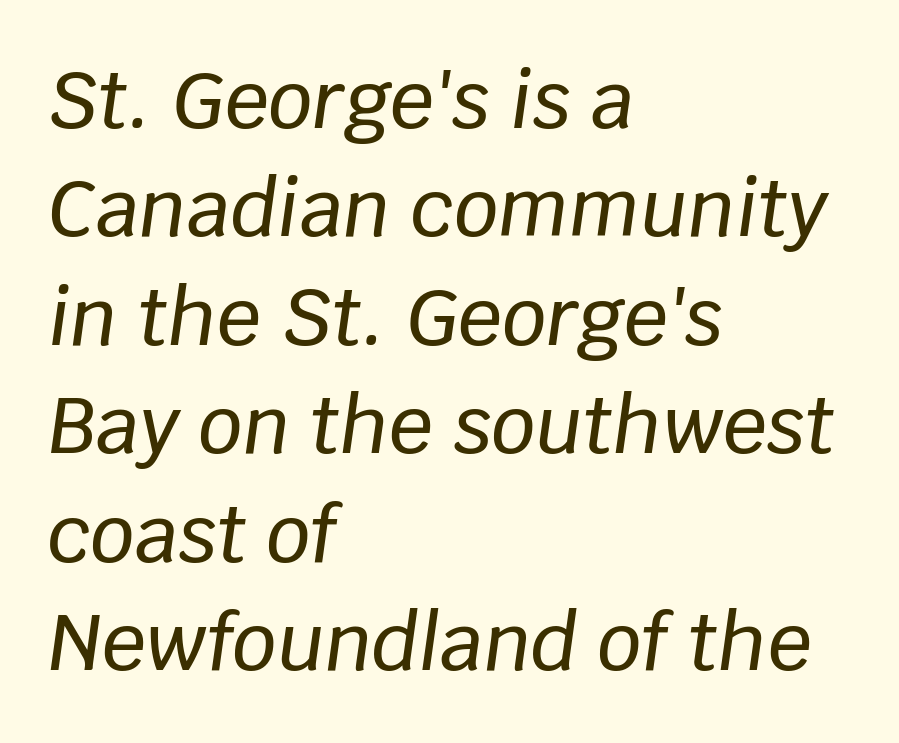
{"italic": "yes", "lean": "right", "slant_degrees": 8, "width": "normal", "stroke_contrast": "low", "x_height": "large", "monospaced": "no", "underline": "no", "align": "left", "line_spacing": "normal", "line_spacing_ratio": 1.39, "letter_spacing": "normal", "letter_spacing_em": 0.0, "glyph_px": 78}
